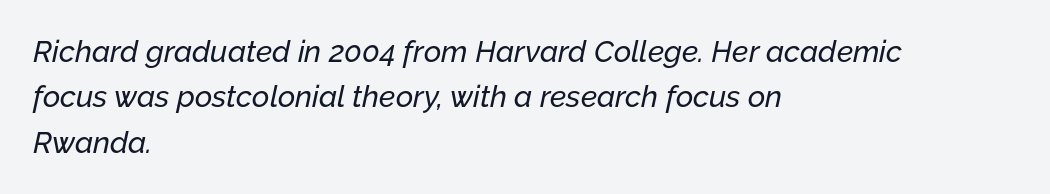
Proportional: the letters do not fall into vertical columns. These lines stack with their left ends in a neat column. Underlining? Definitely not there. The horizontal fit of the characters is conventional and even. The lines sit at an ordinary, default distance from one another.
